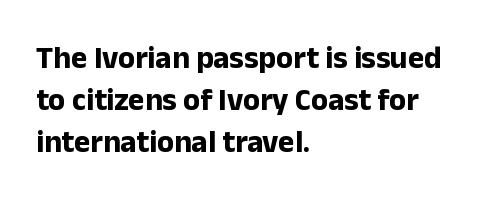
The image shows 31 px bold sans-serif type, upright; set left-aligned, normal line spacing (1.35x), normal letter spacing, not underlined; low stroke contrast and a medium x-height.
